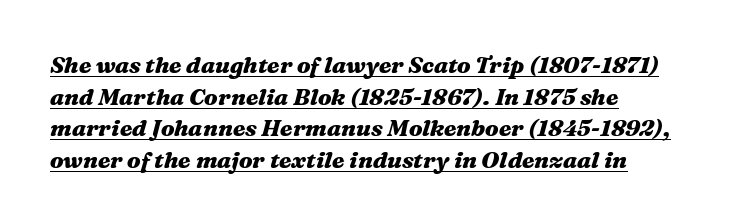
The image shows 23 px bold type, italic (leaning right); set left-aligned, normal line spacing (1.37x), normal letter spacing, underlined.
